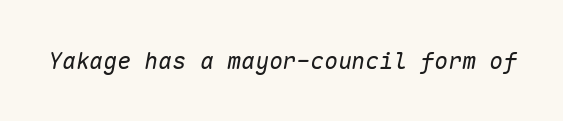
{"italic": "yes", "lean": "right", "slant_degrees": 10, "bold": "no", "underline": "no", "letter_spacing": "normal", "letter_spacing_em": 0.0, "glyph_px": 23}
